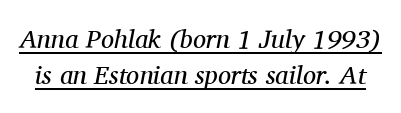
When letters slant like this, we call the style italic. Every word sits above its own underline. The type is set solid horizontally, with unmodified tracking. Think standard paragraph weight, or any step lighter than that. The lines sit at an ordinary, default distance from one another.
